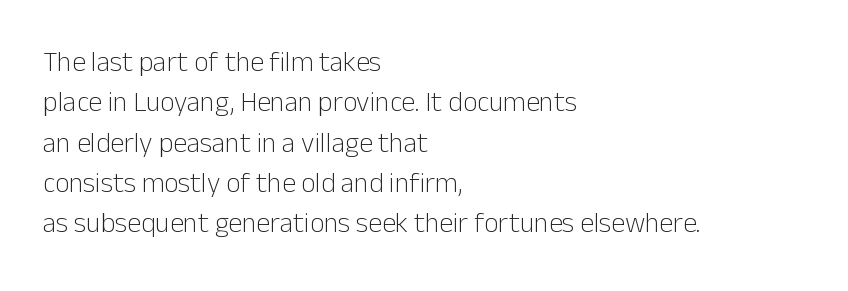
{"serif": "no", "italic": "no", "bold": "no", "weight": "light", "width": "normal", "stroke_contrast": "low", "x_height": "medium", "monospaced": "no", "underline": "no", "align": "left", "line_spacing": "normal", "line_spacing_ratio": 1.44, "letter_spacing": "normal", "letter_spacing_em": 0.0, "glyph_px": 28}
